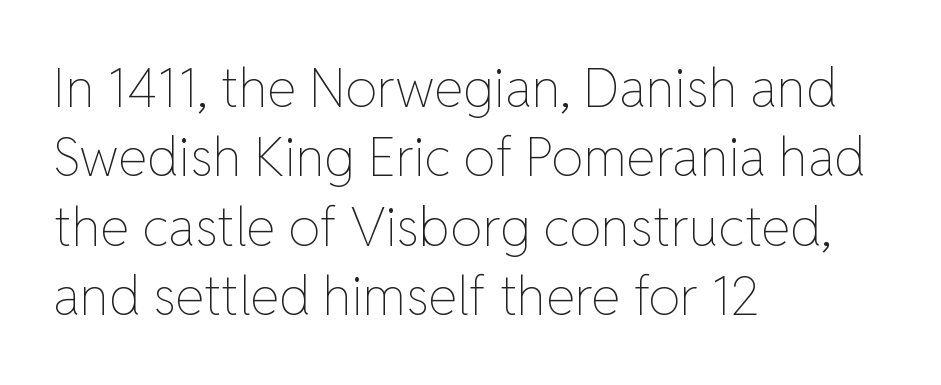
{"italic": "no", "bold": "no", "weight": "thin", "width": "normal", "stroke_contrast": "low", "x_height": "medium", "monospaced": "no", "underline": "no", "align": "left", "line_spacing": "normal", "line_spacing_ratio": 1.31, "letter_spacing": "normal", "letter_spacing_em": 0.0, "glyph_px": 53}
